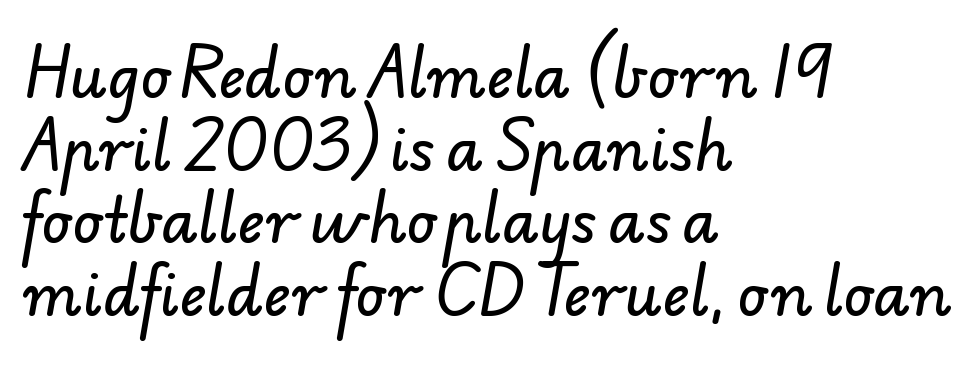
{"serif": "no", "width": "normal", "stroke_contrast": "low", "x_height": "small", "monospaced": "no", "underline": "no", "align": "left", "line_spacing_ratio": 1.23, "letter_spacing": "normal", "letter_spacing_em": 0.0, "glyph_px": 59}
